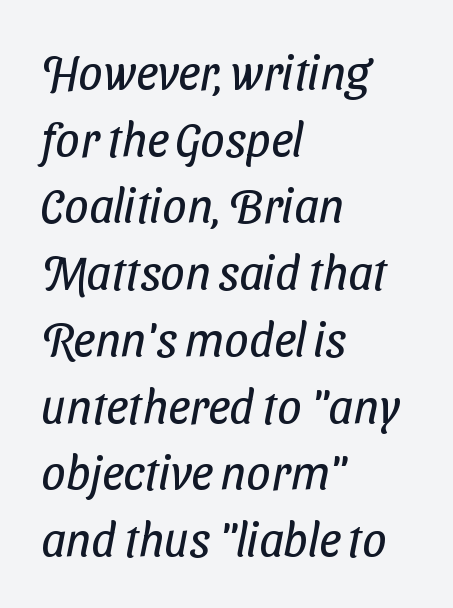
{"serif": "no", "bold": "no", "weight": "regular", "width": "condensed", "stroke_contrast": "low", "x_height": "medium", "monospaced": "no", "underline": "no", "align": "left", "line_spacing": "normal", "line_spacing_ratio": 1.39, "letter_spacing": "normal", "letter_spacing_em": 0.0, "glyph_px": 48}
